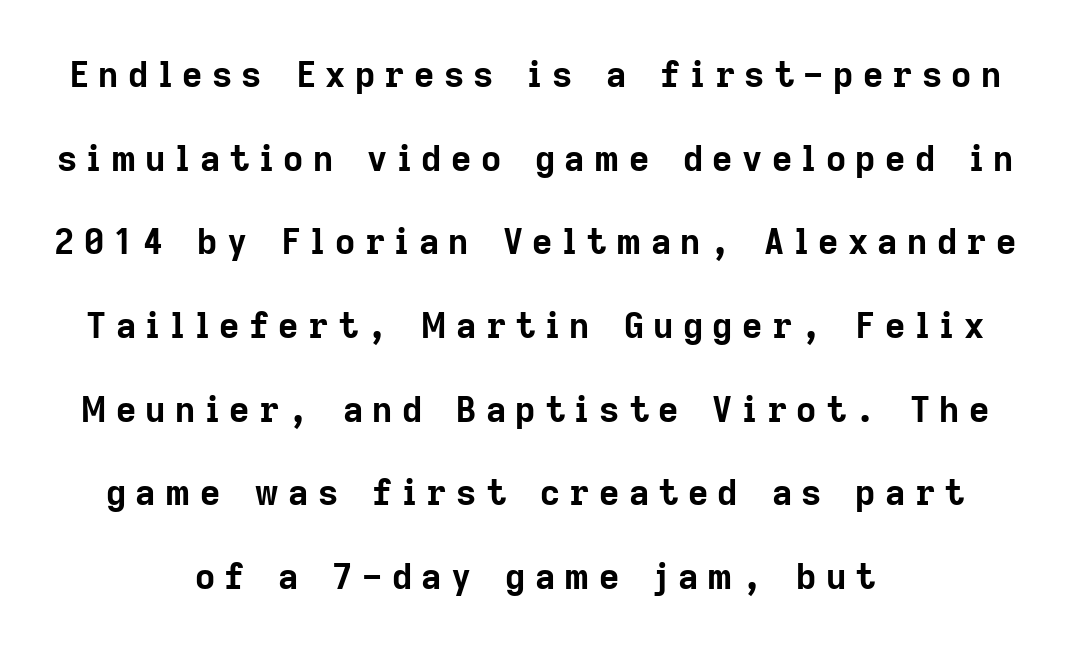
Caption: expanded tracking, letters set apart. Serifs: no, the terminals of the letterforms are clean. Does the leading feel generous? Absolutely, it's lavish. Notice how the passage keeps no hard edge, just a central spine.
